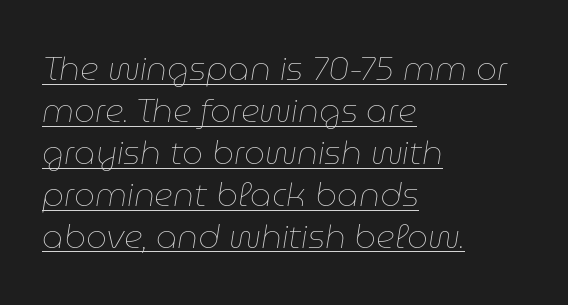
The image shows 33 px thin type, italic (leaning right); set left-aligned, normal line spacing (1.27x), normal letter spacing, underlined; low stroke contrast and a medium x-height.
